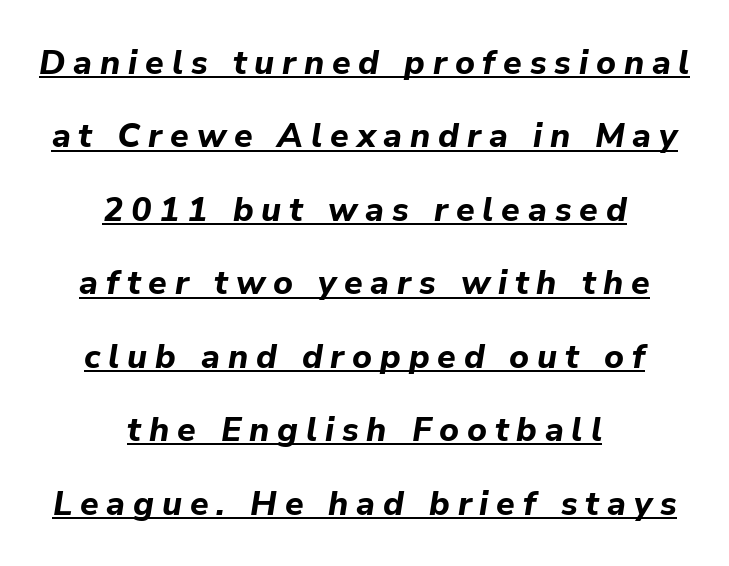
Q: Is the text bold? A: Yes.
Q: Is the text italic (slanted)? A: Yes, it leans right by about 9 degrees.
Q: Is the text underlined? A: Yes.
Q: How is the paragraph aligned? A: Centered.
Q: Is the spacing between letters normal or unusually wide? A: Unusually wide.
Q: Is the spacing between lines tight, normal or loose? A: Loose.
Q: Width (condensed, normal, or wide)? A: Normal.
Q: Stroke contrast? A: Low.
Q: x-height? A: Medium.
Q: Monospaced? A: No.
